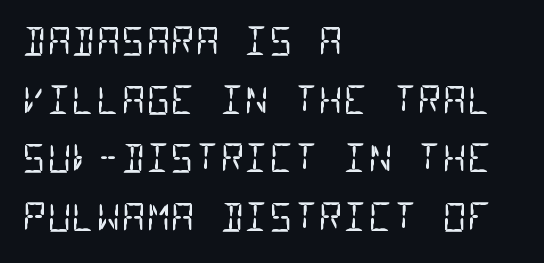
The setting favours the left margin, as ordinary paragraphs usually do. Descender tails drop into unmarked territory. Vertically, the passage feels balanced, rows spaced as you'd expect. Serif or sans? Sans — the stroke terminals are bare. Heft: none added — not bold.
